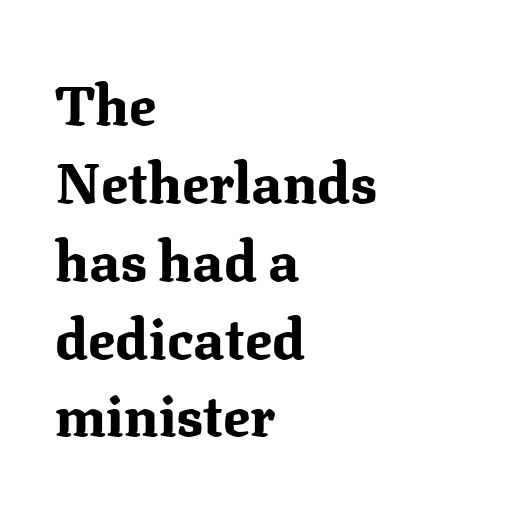
Q: Is the text bold? A: Yes.
Q: Is the text italic (slanted)? A: No, it is upright.
Q: Is the typeface a serif or a sans-serif typeface? A: Serif.
Q: Is the text underlined? A: No.
Q: How is the paragraph aligned? A: Left-aligned.
Q: Is the spacing between letters normal or unusually wide? A: Normal.
Q: Is the spacing between lines tight, normal or loose? A: Normal.
Q: Width (condensed, normal, or wide)? A: Normal.
Q: Stroke contrast? A: Medium.
Q: x-height? A: Medium.
Q: Monospaced? A: No.
